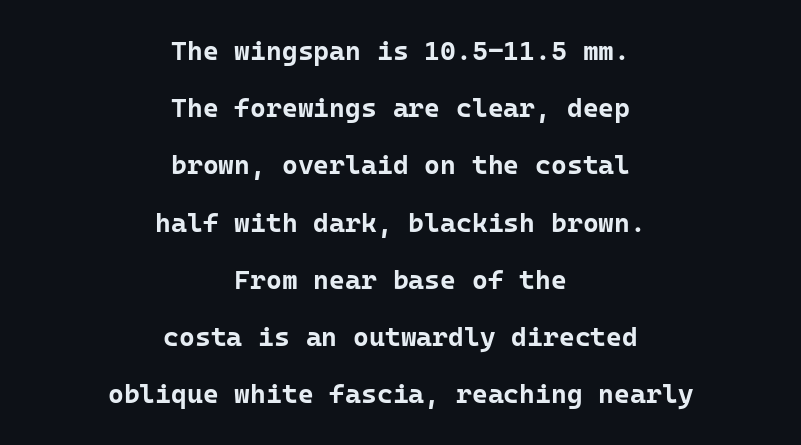
The image shows 27 px bold type, upright; set centered, loose line spacing (2.12x), normal letter spacing, not underlined.
